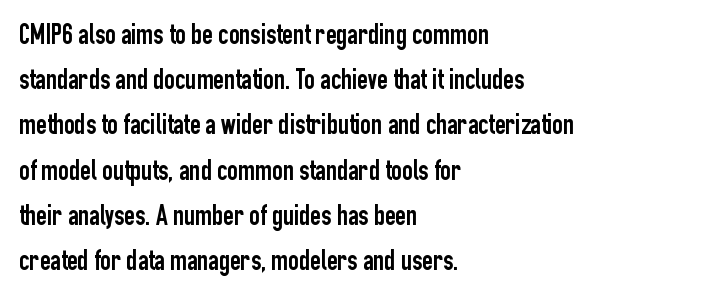
The image shows 29 px condensed sans-serif type, upright; set left-aligned, normal line spacing (1.56x), normal letter spacing, not underlined; low stroke contrast and a medium x-height.
